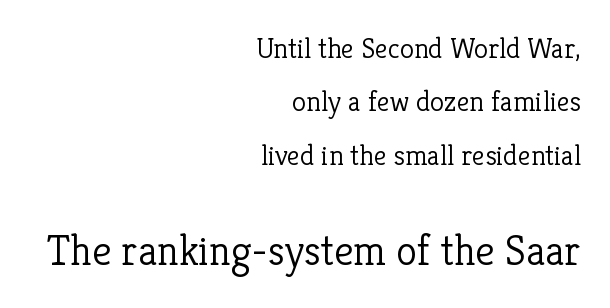
Q: Is the text bold? A: No.
Q: Is the text italic (slanted)? A: No, it is upright.
Q: Is the typeface a serif or a sans-serif typeface? A: Serif.
Q: Is the text underlined? A: No.
Q: How is the paragraph aligned? A: Right-aligned.
Q: Is the spacing between letters normal or unusually wide? A: Normal.
Q: Which block of text is set in a larger size, the first (top) or the second (bottom)? A: The second (bottom) one.
Q: Width (condensed, normal, or wide)? A: Normal.
Q: Stroke contrast? A: Low.
Q: x-height? A: Medium.
Q: Monospaced? A: No.
